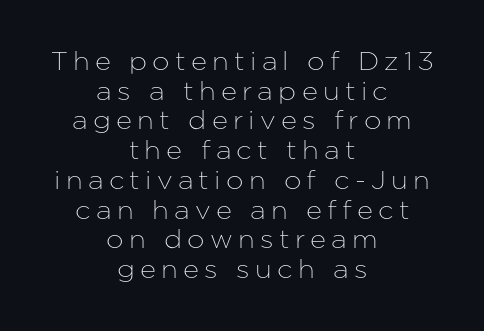
{"italic": "no", "underline": "no", "align": "center", "line_spacing_ratio": 1.19, "letter_spacing": "wide", "letter_spacing_em": 0.21, "glyph_px": 25}
